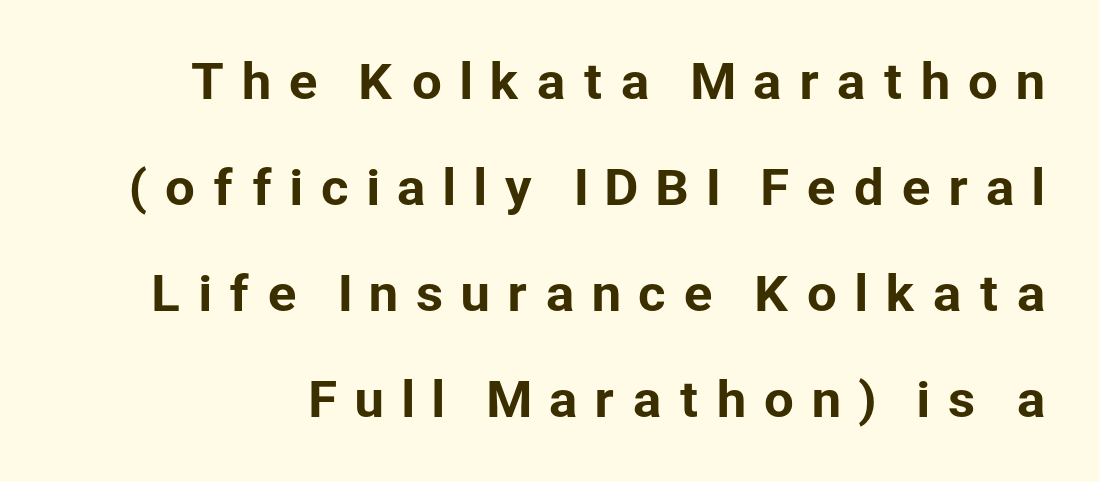
Observe the wide spacing: letters keep a clear distance from each other. Typographically, this falls in the sans-serif category. The axis of the letterforms is exactly vertical. Is this a fixed-width face? No — the glyphs have proportional, varying widths. A typesetter would call this leading open, well beyond the default. Words float on clear page, feet unadorned.
